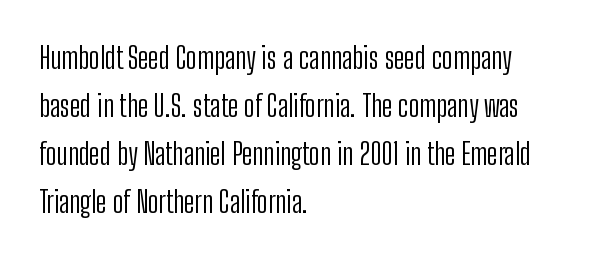
Q: Is the text bold? A: No.
Q: Is the text italic (slanted)? A: No, it is upright.
Q: Is the typeface a serif or a sans-serif typeface? A: Sans-serif.
Q: Is the text underlined? A: No.
Q: How is the paragraph aligned? A: Left-aligned.
Q: Is the spacing between letters normal or unusually wide? A: Normal.
Q: Is the spacing between lines tight, normal or loose? A: Normal.
Q: Width (condensed, normal, or wide)? A: Condensed.
Q: Stroke contrast? A: Low.
Q: x-height? A: Medium.
Q: Monospaced? A: No.
